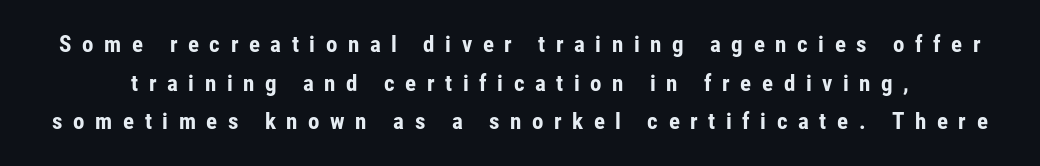
{"italic": "no", "bold": "yes", "underline": "no", "line_spacing": "normal", "line_spacing_ratio": 1.68, "letter_spacing": "wide", "letter_spacing_em": 0.46, "glyph_px": 23}
